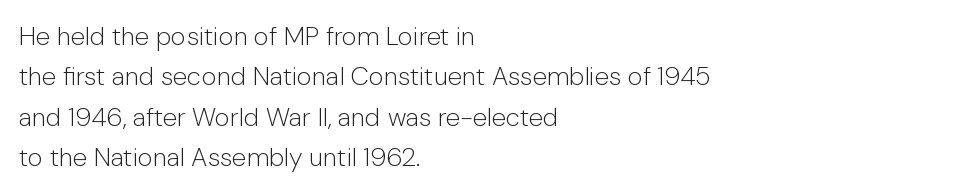
Q: Is the text bold? A: No.
Q: Is the text italic (slanted)? A: No, it is upright.
Q: Is the text underlined? A: No.
Q: How is the paragraph aligned? A: Left-aligned.
Q: Is the spacing between letters normal or unusually wide? A: Normal.
Q: Is the spacing between lines tight, normal or loose? A: Normal.
